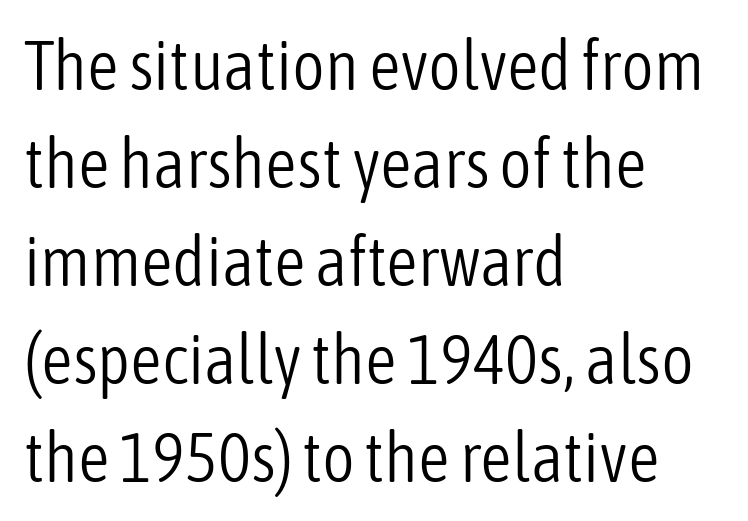
The image shows 70 px light, condensed sans-serif type, upright; set left-aligned, normal line spacing (1.4x), normal letter spacing, not underlined; low stroke contrast and a medium x-height.
